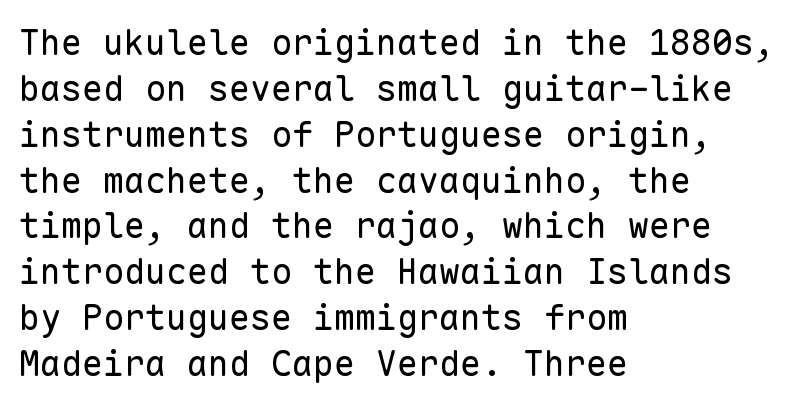
Q: Is the text bold? A: No.
Q: Is the text italic (slanted)? A: No, it is upright.
Q: Is the typeface a serif or a sans-serif typeface? A: Sans-serif.
Q: Is the text underlined? A: No.
Q: How is the paragraph aligned? A: Left-aligned.
Q: Is the spacing between letters normal or unusually wide? A: Normal.
Q: Is the spacing between lines tight, normal or loose? A: Normal.
Q: Width (condensed, normal, or wide)? A: Normal.
Q: Stroke contrast? A: Low.
Q: x-height? A: Medium.
Q: Monospaced? A: Yes.
